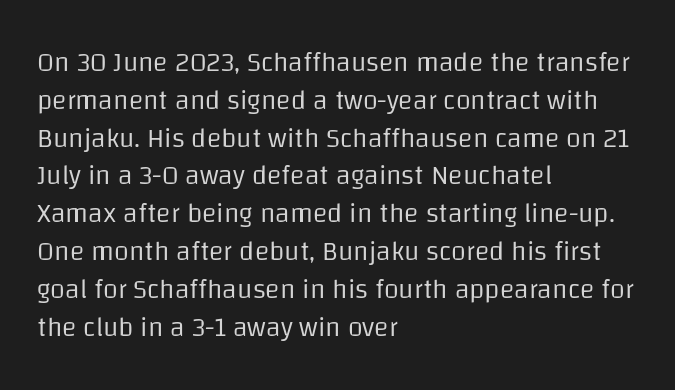
{"italic": "no", "bold": "no", "underline": "no", "align": "left", "line_spacing": "normal", "line_spacing_ratio": 1.4, "letter_spacing": "normal", "letter_spacing_em": 0.0, "glyph_px": 27}
